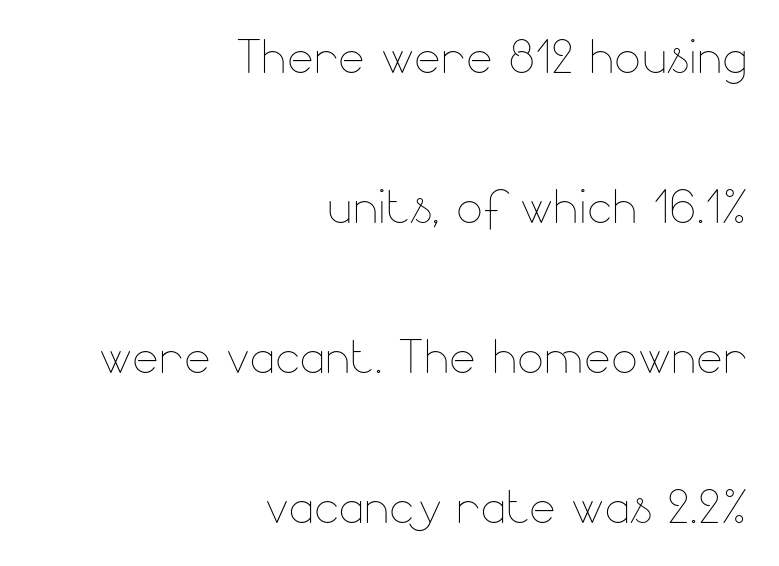
Q: Is the text bold? A: No.
Q: Is the text italic (slanted)? A: No, it is upright.
Q: Is the text underlined? A: No.
Q: How is the paragraph aligned? A: Right-aligned.
Q: Is the spacing between letters normal or unusually wide? A: Normal.
Q: Is the spacing between lines tight, normal or loose? A: Loose.
Q: Width (condensed, normal, or wide)? A: Normal.
Q: Stroke contrast? A: Low.
Q: x-height? A: Small.
Q: Monospaced? A: No.
